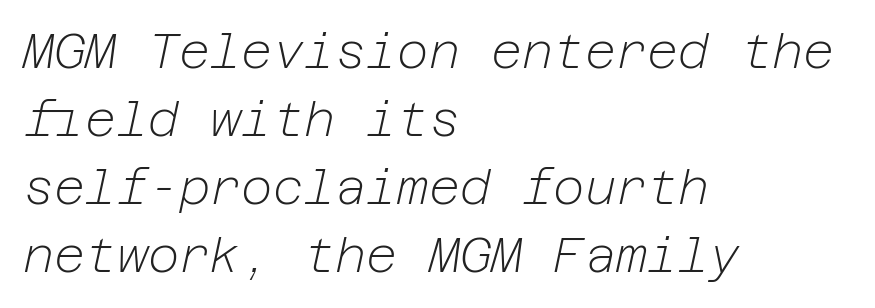
Weight: not bold — regular or lighter. Whoever set this chose a conventional vertical rhythm. Observe the ordinary spacing: letters are neighbours, not strangers. Posture: slanted. Typeset ragged right — the left edge is the straight one.
